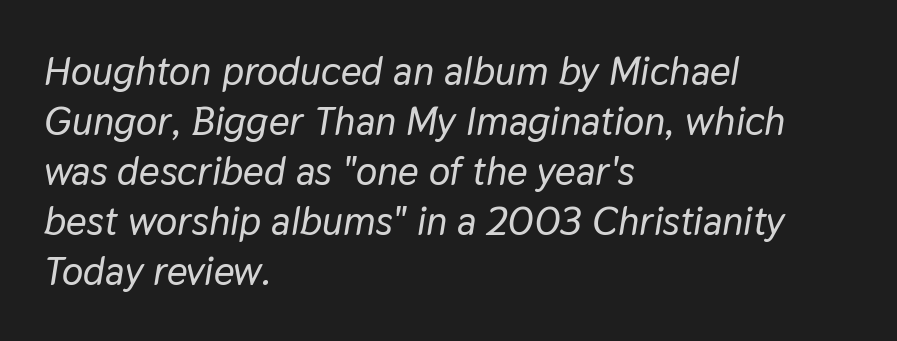
Look at the tracking — it's just the regular setting, nothing added. It's the slanting kind of type. Character widths vary here, with narrow letters taking less room than wide ones. The rendering uses a moderate line-height, typical for paragraphs. Descender tails drop into unmarked territory. Short and long lines alike share a common starting point at left.
